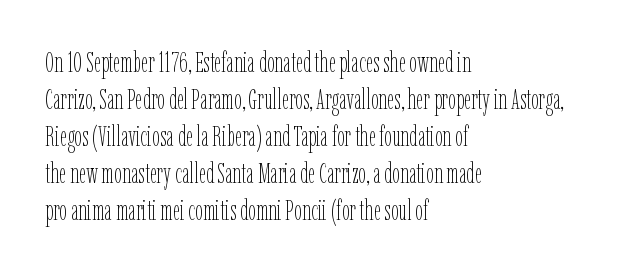
Q: Is the text bold? A: No.
Q: Is the text italic (slanted)? A: No, it is upright.
Q: Is the text underlined? A: No.
Q: How is the paragraph aligned? A: Left-aligned.
Q: Is the spacing between letters normal or unusually wide? A: Normal.
Q: Is the spacing between lines tight, normal or loose? A: Normal.
Q: Width (condensed, normal, or wide)? A: Condensed.
Q: Stroke contrast? A: Low.
Q: x-height? A: Medium.
Q: Monospaced? A: No.
